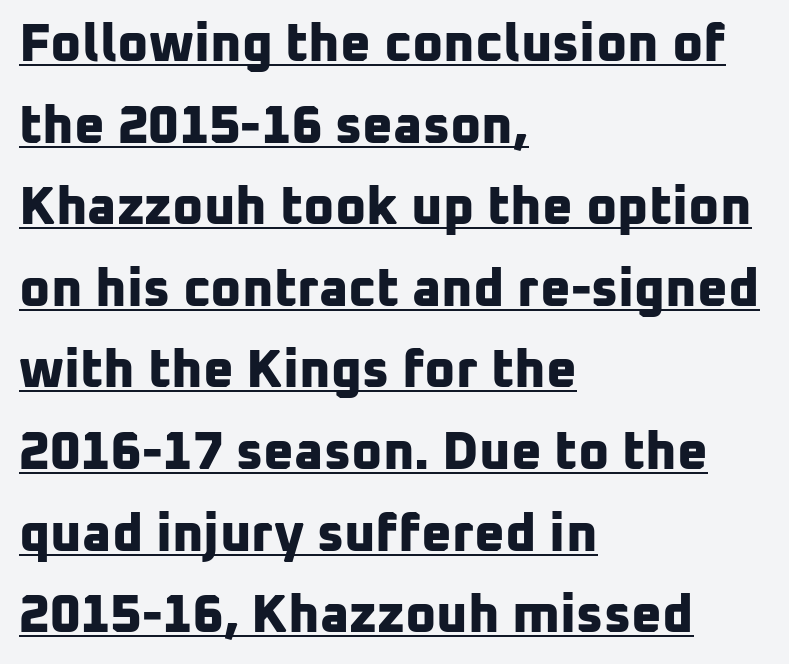
Q: Is the text bold? A: Yes.
Q: Is the typeface a serif or a sans-serif typeface? A: Sans-serif.
Q: Is the text underlined? A: Yes.
Q: How is the paragraph aligned? A: Left-aligned.
Q: Is the spacing between letters normal or unusually wide? A: Normal.
Q: Is the spacing between lines tight, normal or loose? A: Normal.
Q: Width (condensed, normal, or wide)? A: Normal.
Q: Stroke contrast? A: Low.
Q: x-height? A: Medium.
Q: Monospaced? A: No.
